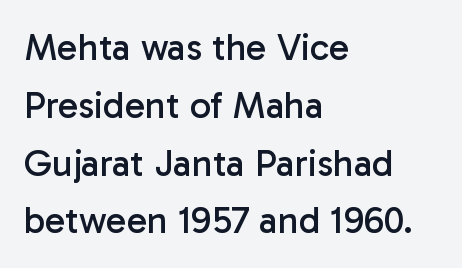
Q: Is the text bold? A: No.
Q: Is the text italic (slanted)? A: No, it is upright.
Q: Is the typeface a serif or a sans-serif typeface? A: Sans-serif.
Q: Is the text underlined? A: No.
Q: How is the paragraph aligned? A: Left-aligned.
Q: Is the spacing between letters normal or unusually wide? A: Normal.
Q: Is the spacing between lines tight, normal or loose? A: Normal.
Q: Width (condensed, normal, or wide)? A: Normal.
Q: Stroke contrast? A: Low.
Q: x-height? A: Medium.
Q: Monospaced? A: No.
